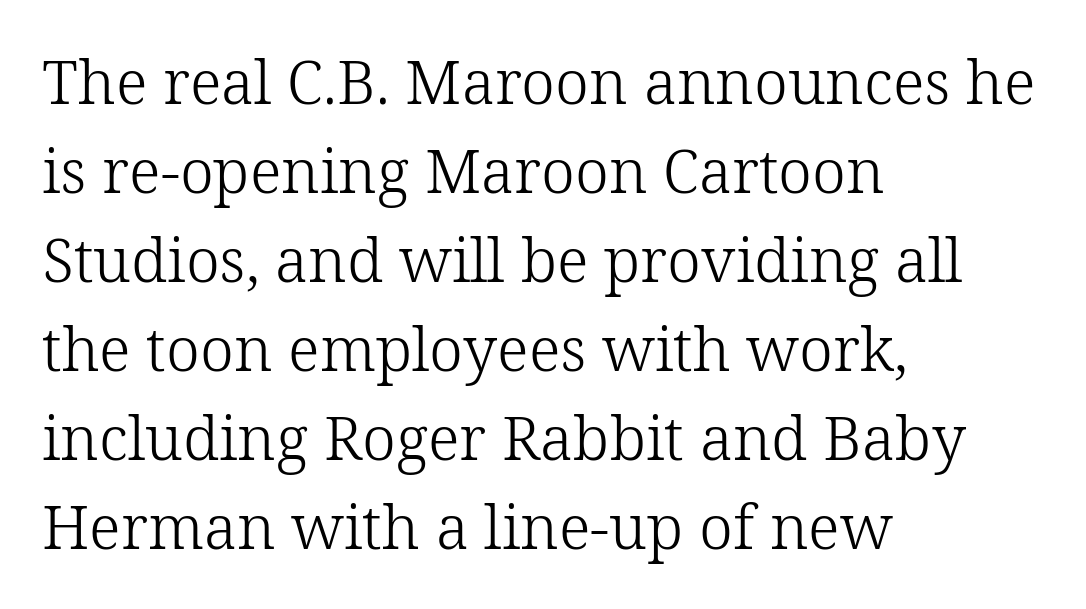
Q: Is the text bold? A: No.
Q: Is the text italic (slanted)? A: No, it is upright.
Q: Is the typeface a serif or a sans-serif typeface? A: Serif.
Q: Is the text underlined? A: No.
Q: How is the paragraph aligned? A: Left-aligned.
Q: Is the spacing between letters normal or unusually wide? A: Normal.
Q: Is the spacing between lines tight, normal or loose? A: Normal.
Q: Width (condensed, normal, or wide)? A: Normal.
Q: Stroke contrast? A: Low.
Q: x-height? A: Medium.
Q: Monospaced? A: No.
